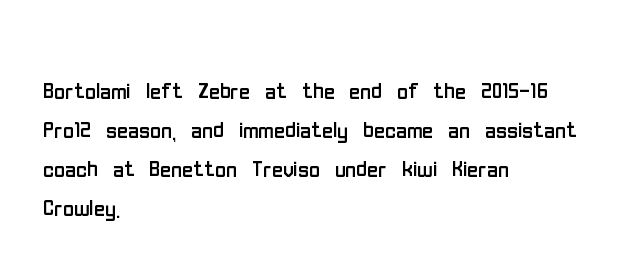
The image shows 30 px regular-weight, condensed sans-serif type, upright; set left-aligned, normal line spacing (1.3x), normal letter spacing, not underlined; low stroke contrast and a medium x-height.
